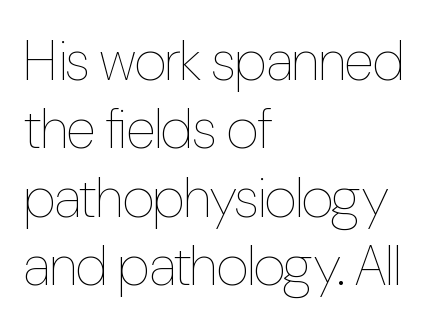
Q: Is the text bold? A: No.
Q: Is the text italic (slanted)? A: No, it is upright.
Q: Is the text underlined? A: No.
Q: How is the paragraph aligned? A: Left-aligned.
Q: Is the spacing between letters normal or unusually wide? A: Normal.
Q: Width (condensed, normal, or wide)? A: Condensed.
Q: Stroke contrast? A: Low.
Q: x-height? A: Medium.
Q: Monospaced? A: No.
